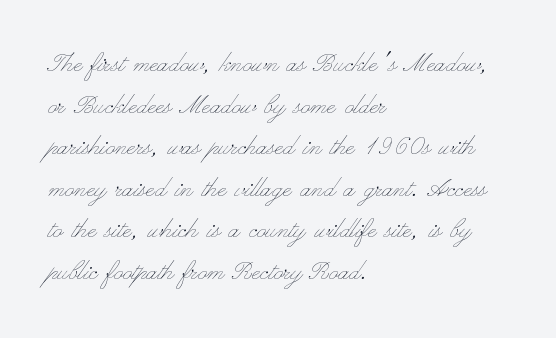
Q: Is the text bold? A: No.
Q: Is the text italic (slanted)? A: Yes.
Q: Is the text underlined? A: No.
Q: How is the paragraph aligned? A: Left-aligned.
Q: Is the spacing between letters normal or unusually wide? A: Normal.
Q: Is the spacing between lines tight, normal or loose? A: Normal.
Q: Width (condensed, normal, or wide)? A: Wide.
Q: Stroke contrast? A: Low.
Q: x-height? A: Small.
Q: Monospaced? A: No.
